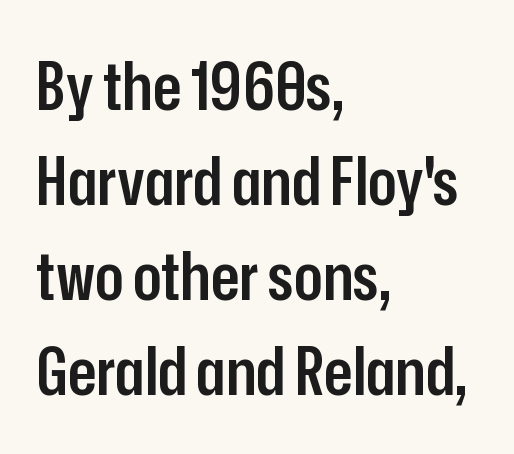
{"serif": "no", "italic": "no", "bold": "semi", "weight": "semibold", "width": "condensed", "stroke_contrast": "low", "x_height": "medium", "monospaced": "no", "underline": "no", "align": "left", "line_spacing": "normal", "line_spacing_ratio": 1.42, "letter_spacing": "normal", "letter_spacing_em": 0.0, "glyph_px": 67}
